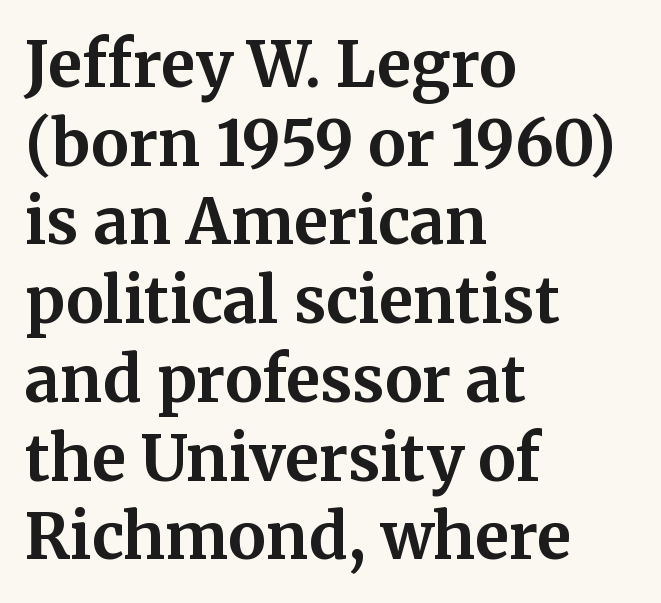
The horizontal fit of the characters is conventional and even. The compositor pushed each line to the left boundary. Here the designer chose a conventional face with non-uniform glyph widths. Regarding leading, the lines here are spaced in the standard way. I'd call this a serif setting — the letters wear small feet.
